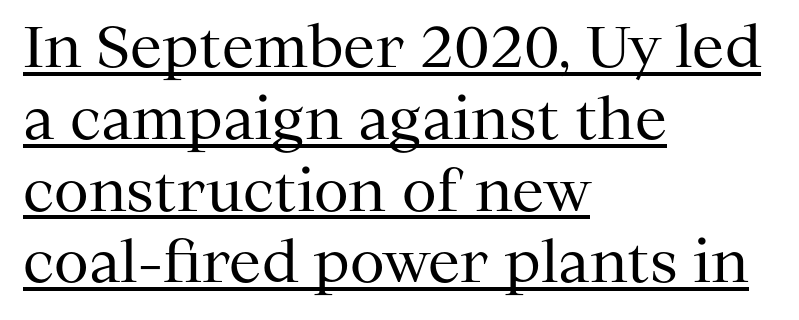
{"serif": "yes", "italic": "no", "bold": "no", "weight": "regular", "width": "normal", "stroke_contrast": "medium", "x_height": "medium", "monospaced": "no", "underline": "yes", "align": "left", "line_spacing": "normal", "line_spacing_ratio": 1.26, "letter_spacing": "normal", "letter_spacing_em": 0.0, "glyph_px": 57}
